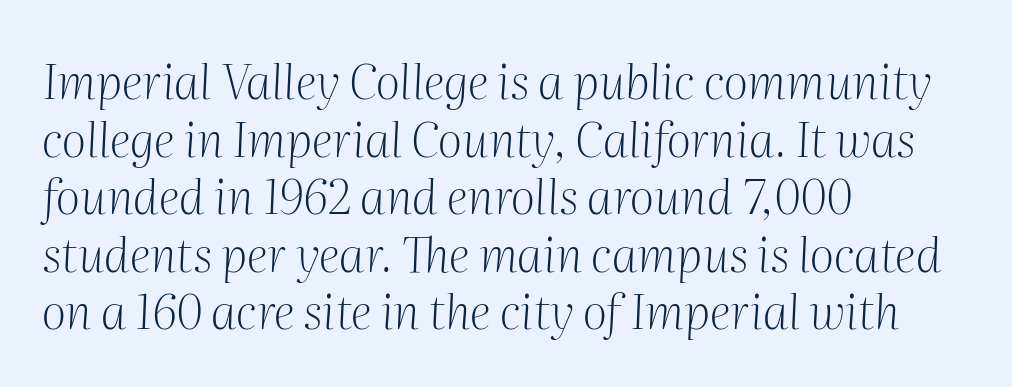
Q: Is the text bold? A: No.
Q: Is the text italic (slanted)? A: Yes, it leans right by about 2 degrees.
Q: Is the typeface a serif or a sans-serif typeface? A: Serif.
Q: Is the text underlined? A: No.
Q: How is the paragraph aligned? A: Left-aligned.
Q: Is the spacing between letters normal or unusually wide? A: Normal.
Q: Width (condensed, normal, or wide)? A: Normal.
Q: Stroke contrast? A: Medium.
Q: x-height? A: Medium.
Q: Monospaced? A: No.
